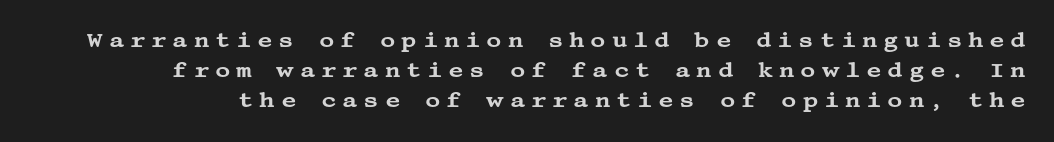
Leading matches the norm, producing a regular column. This sample uses an upright cut, with every glyph sitting square on the baseline. Caption: expanded tracking, letters set apart. A bare baseline throughout the passage.
